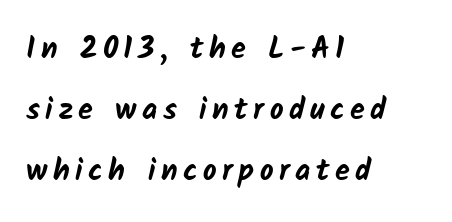
The glyphs in this specimen are sans serif. Is the type bold? Yes — the strokes are clearly thick and heavy. Honestly, there is no underline to notice here at all. This rendering uses left alignment, leaving the right contour irregular. Vertical spacing — loose. Is this a fixed-width face? No — the glyphs have proportional, varying widths.
